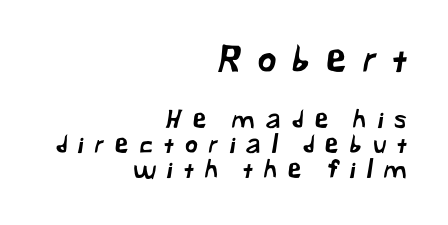
{"serif": "no", "width": "normal", "stroke_contrast": "low", "x_height": "medium", "monospaced": "no", "underline": "no", "align": "right", "line_spacing": "tight", "line_spacing_ratio": 0.99, "letter_spacing": "wide", "letter_spacing_em": 0.44, "larger_block": "first", "size_ratio": 1.48, "glyph_px": 37}
